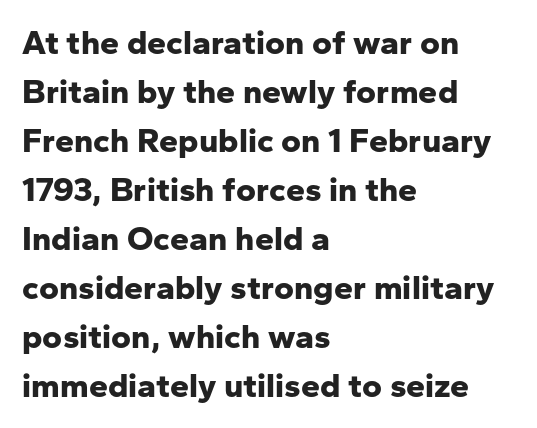
The typeface chosen for these lines omits serifs. Regarding leading, the lines here are spaced in the standard way. The line texture is even and compact thanks to regular tracking. The letters stand upright; this is a roman face. The glyphs are unaccompanied by any horizontal stroke below them. Typographic density is high because the face is bold.
